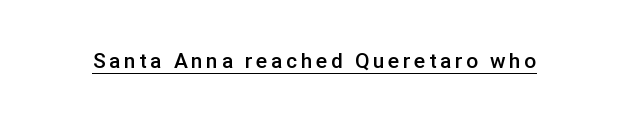
Q: Is the text bold? A: Semi-bold.
Q: Is the text italic (slanted)? A: No, it is upright.
Q: Is the text underlined? A: Yes.
